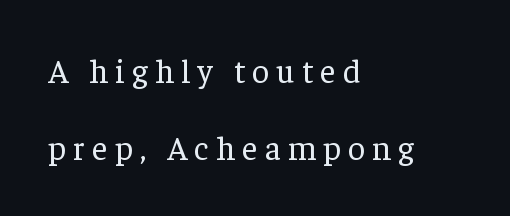
This sample has the flowing, uneven cadence of proportional lettering. The leading is generous, giving the passage an open texture. Type style note: has serifs. Underlining? Definitely not there. Every row of glyphs begins at an identical x-position on the left. The letters stand straight up with perfectly vertical stems.
